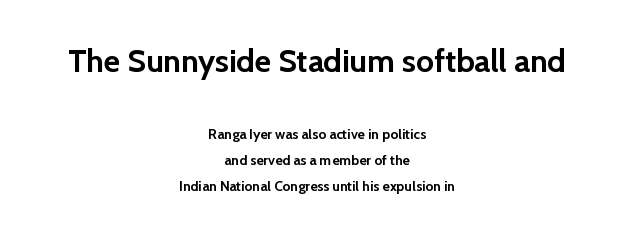
A clean baseline with only descenders dipping below it. Students, note that the glyphs here touch the page at normal intervals. Block one is the big one; block two sits smaller underneath. Every character sits straight up, as roman type does.
